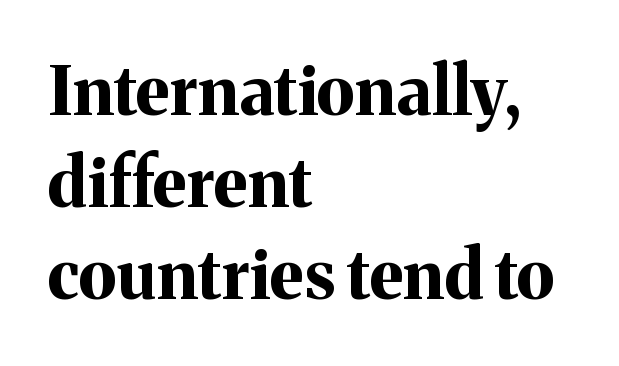
Q: Is the text bold? A: Yes.
Q: Is the text italic (slanted)? A: No, it is upright.
Q: Is the typeface a serif or a sans-serif typeface? A: Serif.
Q: Is the text underlined? A: No.
Q: How is the paragraph aligned? A: Left-aligned.
Q: Is the spacing between letters normal or unusually wide? A: Normal.
Q: Is the spacing between lines tight, normal or loose? A: Normal.
Q: Width (condensed, normal, or wide)? A: Normal.
Q: Stroke contrast? A: Medium.
Q: x-height? A: Medium.
Q: Monospaced? A: No.
